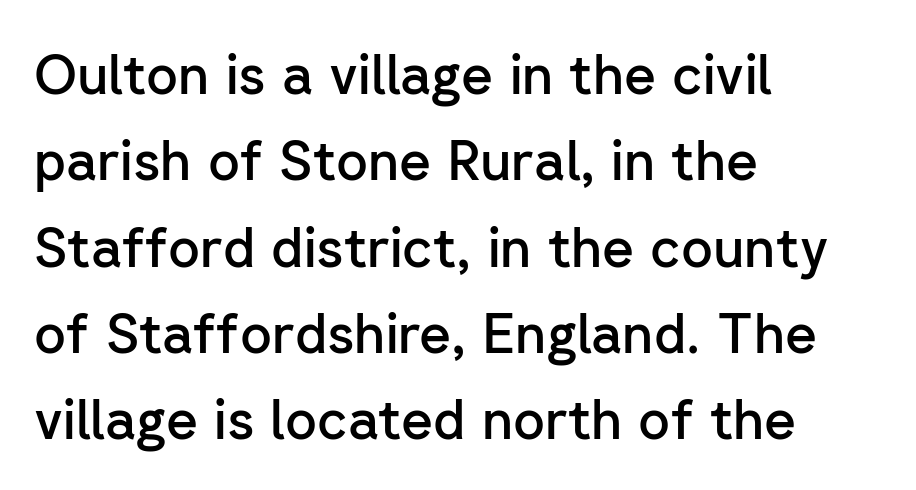
Do the characters align in a grid? No, the font is proportional. What's the leading like? Ordinary, nothing unusual. You can tell it's not italic because the verticals are truly vertical. The horizontal fit of the characters is conventional and even. A somewhat darkened texture: the type is semibold rather than bold.
